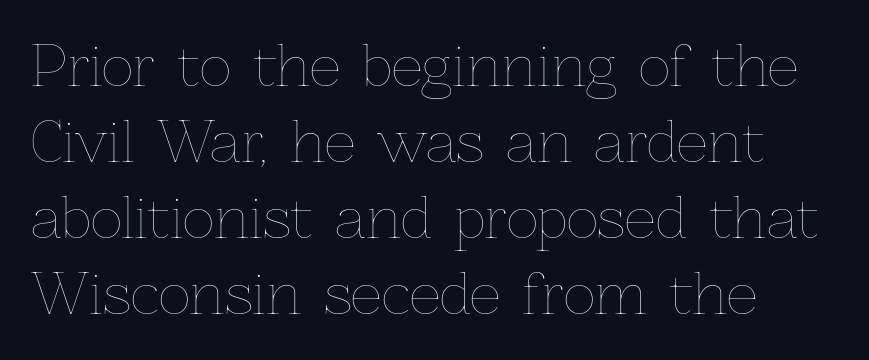
{"italic": "no", "bold": "no", "weight": "thin", "width": "normal", "stroke_contrast": "low", "x_height": "medium", "monospaced": "no", "underline": "no", "align": "left", "line_spacing": "normal", "line_spacing_ratio": 1.38, "letter_spacing": "normal", "letter_spacing_em": 0.0, "glyph_px": 55}
